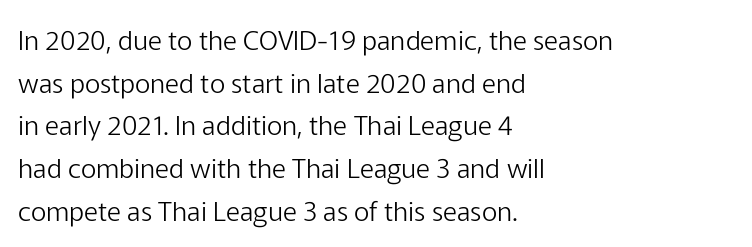
Q: Is the text bold? A: No.
Q: Is the text italic (slanted)? A: No, it is upright.
Q: Is the text underlined? A: No.
Q: How is the paragraph aligned? A: Left-aligned.
Q: Is the spacing between letters normal or unusually wide? A: Normal.
Q: Is the spacing between lines tight, normal or loose? A: Normal.
